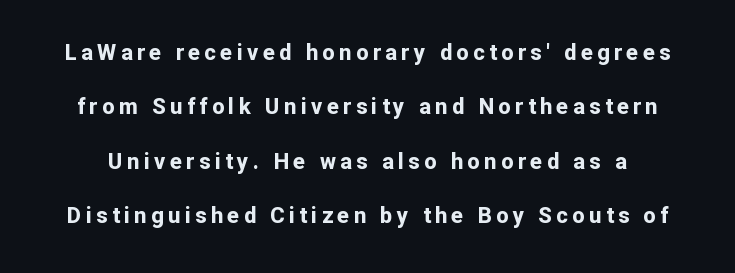
Q: Is the text bold? A: Yes.
Q: Is the text italic (slanted)? A: No, it is upright.
Q: Is the text underlined? A: No.
Q: Is the spacing between letters normal or unusually wide? A: Unusually wide.
Q: Is the spacing between lines tight, normal or loose? A: Loose.
